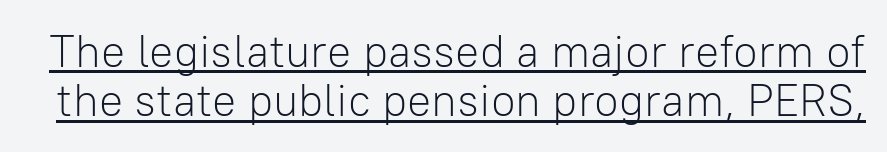
Q: Is the text bold? A: No.
Q: Is the text italic (slanted)? A: No, it is upright.
Q: Is the typeface a serif or a sans-serif typeface? A: Sans-serif.
Q: Is the text underlined? A: Yes.
Q: Is the spacing between letters normal or unusually wide? A: Normal.
Q: Is the spacing between lines tight, normal or loose? A: Tight.
Q: Width (condensed, normal, or wide)? A: Normal.
Q: Stroke contrast? A: Low.
Q: x-height? A: Medium.
Q: Monospaced? A: No.
